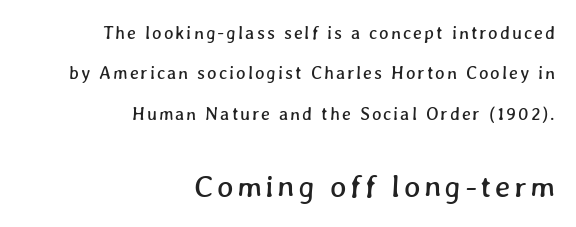
Each letter keeps its own natural width here, so spacing adapts to shape. How would I describe the line gaps? Wide and relaxed. Unmarked baselines from the first word to the last. You get the small type first, then a jump to larger type.
